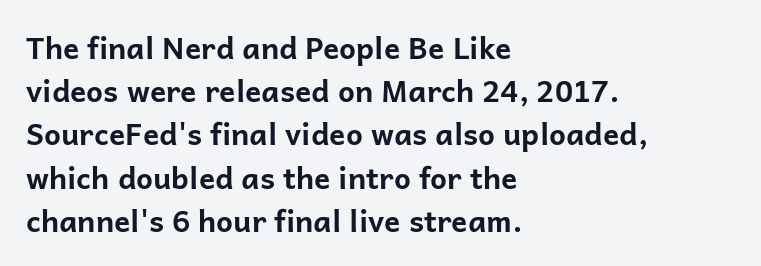
This sample uses an upright cut, with every glyph sitting square on the baseline. The horizontal fit of the characters is conventional and even. The baseline area is clear. The typeface chosen for these lines omits serifs. A classic flush-left, rag-right setting is used for this passage.
